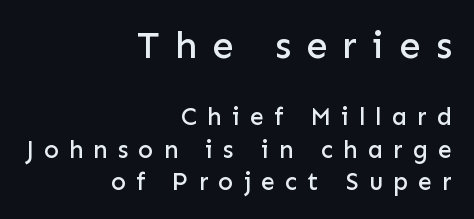
{"serif": "no", "italic": "no", "width": "normal", "stroke_contrast": "low", "x_height": "medium", "monospaced": "no", "underline": "no", "align": "right", "line_spacing": "normal", "line_spacing_ratio": 1.29, "letter_spacing": "wide", "letter_spacing_em": 0.4, "larger_block": "first", "size_ratio": 1.52, "glyph_px": 38}
